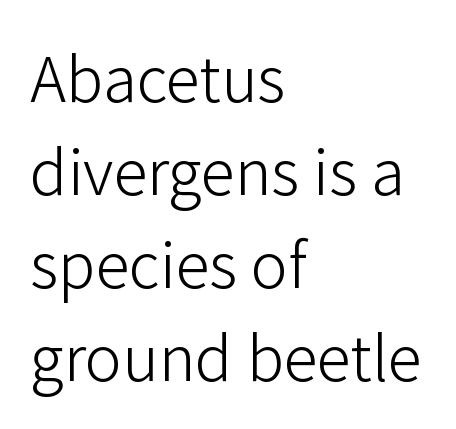
{"serif": "no", "italic": "no", "bold": "no", "weight": "light", "width": "normal", "stroke_contrast": "low", "x_height": "medium", "monospaced": "no", "underline": "no", "align": "left", "line_spacing": "normal", "line_spacing_ratio": 1.5, "letter_spacing": "normal", "letter_spacing_em": 0.0, "glyph_px": 62}
